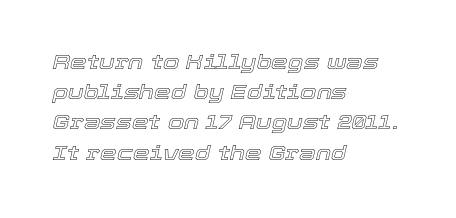
{"italic": "yes", "lean": "right", "slant_degrees": 12, "underline": "no", "align": "left", "line_spacing": "normal", "line_spacing_ratio": 1.44, "letter_spacing": "normal", "letter_spacing_em": 0.0, "glyph_px": 21}
